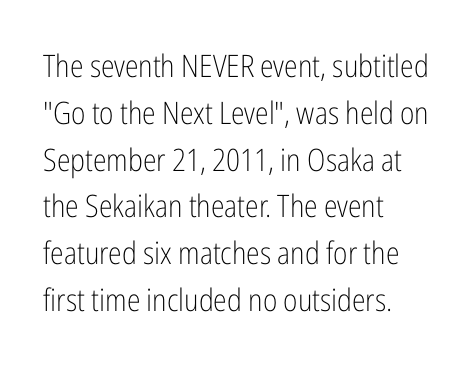
Honestly, there is no underline to notice here at all. The letterforms sit shoulder to shoulder at normal distance. You can tell from the bare stems that sans-serif type was used. Is this a heavy cut? Hardly; it is regular or lighter. Posture: vertical. Leading: standard.
